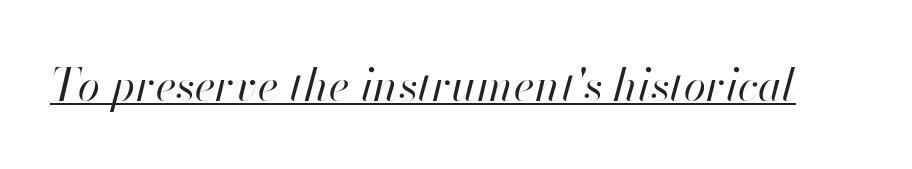
Q: Is the text bold? A: No.
Q: Is the text italic (slanted)? A: Yes, it leans right by about 13 degrees.
Q: Is the text underlined? A: Yes.
Q: Is the spacing between letters normal or unusually wide? A: Normal.
Q: Width (condensed, normal, or wide)? A: Normal.
Q: Stroke contrast? A: High.
Q: x-height? A: Small.
Q: Monospaced? A: No.
